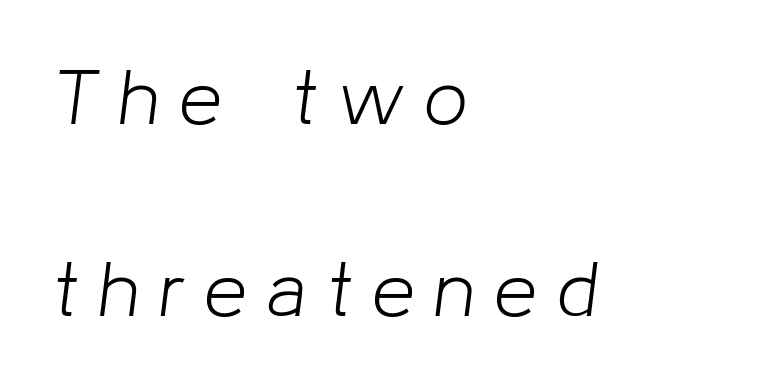
{"italic": "yes", "lean": "right", "slant_degrees": 8, "bold": "no", "weight": "light", "width": "normal", "stroke_contrast": "low", "x_height": "medium", "monospaced": "no", "underline": "no", "align": "left", "line_spacing": "loose", "line_spacing_ratio": 2.49, "letter_spacing": "wide", "letter_spacing_em": 0.26, "glyph_px": 77}
